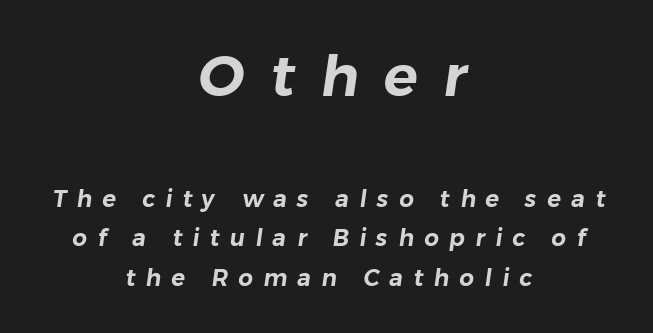
Compare the two chunks: the upper has the greater cap height. Varying glyph widths throughout — classic text-font behaviour. Rule under the text: the space is simply empty. How are the letters spaced? Widely, with obvious added tracking. The letters carry no serifs — their stems end cleanly without finishing strokes. The whitespace from short lines is split evenly between both sides.
